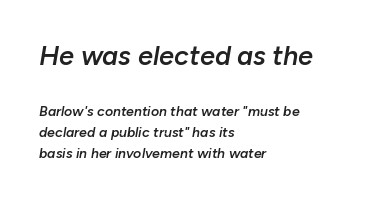
Q: Is the text bold? A: Semi-bold.
Q: Is the text italic (slanted)? A: Yes, it leans right by about 10 degrees.
Q: Is the text underlined? A: No.
Q: How is the paragraph aligned? A: Left-aligned.
Q: Is the spacing between letters normal or unusually wide? A: Normal.
Q: Is the spacing between lines tight, normal or loose? A: Normal.
Q: Which block of text is set in a larger size, the first (top) or the second (bottom)? A: The first (top) one.
